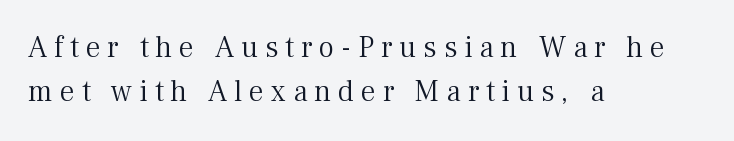
The image shows 30 px light serif type, upright; set left-aligned, normal line spacing (1.47x), unusually wide letter spacing (+0.23 em), not underlined; medium stroke contrast and a medium x-height.
